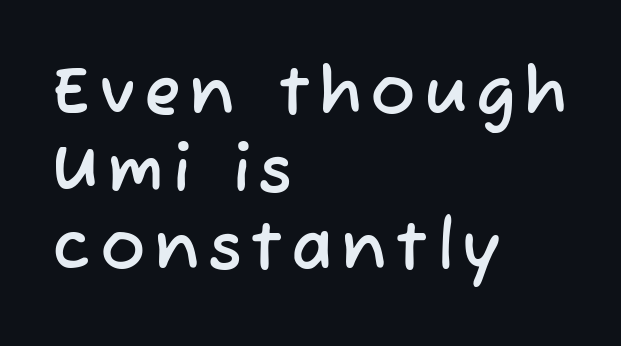
Baseline-to-baseline distance is barely more than the letter height. These lines stack with their left ends in a neat column. Anything drawn beneath the words? Only blank space. Each letter keeps its own natural width here, so spacing adapts to shape.
